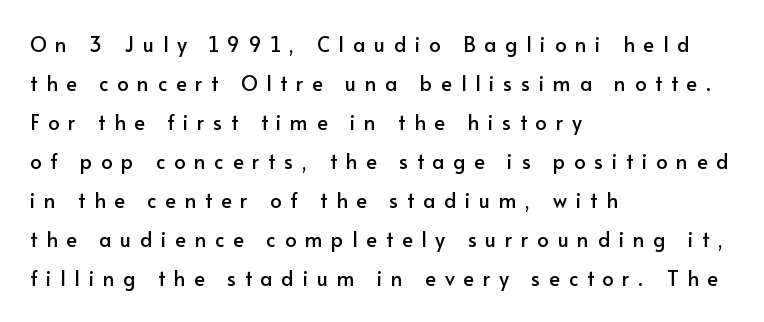
The image shows 20 px text type, upright; set left-aligned, loose line spacing (1.95x), unusually wide letter spacing (+0.44 em), not underlined.
